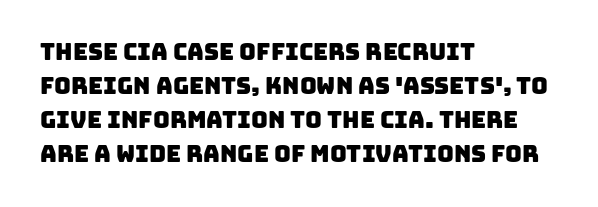
Honestly, the row spacing looks completely unremarkable. The setting favours the left margin, as ordinary paragraphs usually do. There is no visible air inserted between adjacent glyphs. Rule under the text: the space is simply empty.
